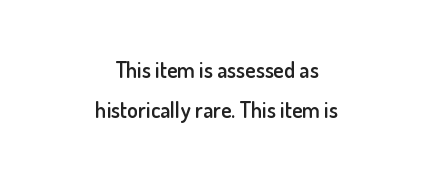
{"italic": "no", "bold": "semi", "underline": "no", "align": "center", "line_spacing_ratio": 1.8, "letter_spacing": "normal", "letter_spacing_em": 0.0, "glyph_px": 22}
